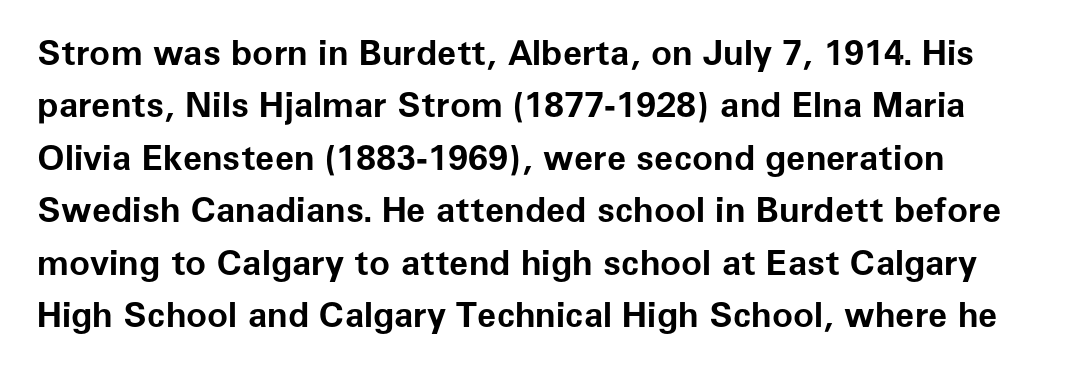
The image shows 35 px bold sans-serif type, upright; set normal line spacing (1.5x), normal letter spacing, not underlined; low stroke contrast and a medium x-height.
